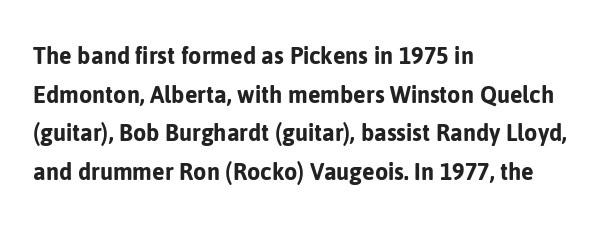
Q: Is the text italic (slanted)? A: No, it is upright.
Q: Is the text underlined? A: No.
Q: How is the paragraph aligned? A: Left-aligned.
Q: Is the spacing between letters normal or unusually wide? A: Normal.
Q: Is the spacing between lines tight, normal or loose? A: Normal.
